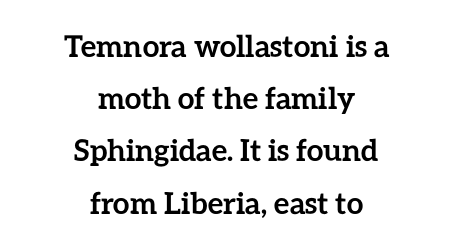
The image shows 30 px semibold type, upright; set centered, line spacing 1.74x, normal letter spacing, not underlined; low stroke contrast and a medium x-height.
